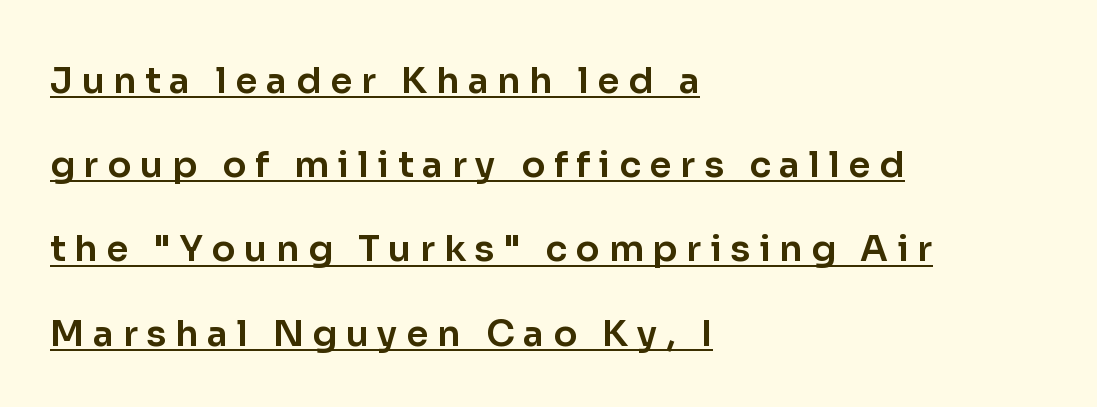
Q: Is the text italic (slanted)? A: No, it is upright.
Q: Is the typeface a serif or a sans-serif typeface? A: Sans-serif.
Q: Is the text underlined? A: Yes.
Q: How is the paragraph aligned? A: Left-aligned.
Q: Is the spacing between letters normal or unusually wide? A: Unusually wide.
Q: Is the spacing between lines tight, normal or loose? A: Loose.
Q: Width (condensed, normal, or wide)? A: Normal.
Q: Stroke contrast? A: Low.
Q: x-height? A: Medium.
Q: Monospaced? A: No.
